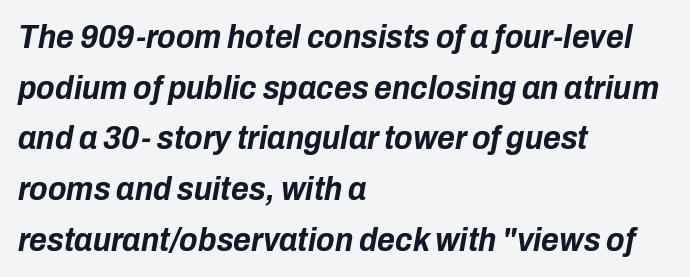
Q: Is the text bold? A: Yes.
Q: Is the text italic (slanted)? A: Yes, it leans right by about 10 degrees.
Q: Is the text underlined? A: No.
Q: How is the paragraph aligned? A: Left-aligned.
Q: Is the spacing between letters normal or unusually wide? A: Normal.
Q: Is the spacing between lines tight, normal or loose? A: Normal.
Q: Width (condensed, normal, or wide)? A: Condensed.
Q: Stroke contrast? A: Low.
Q: x-height? A: Medium.
Q: Monospaced? A: No.
